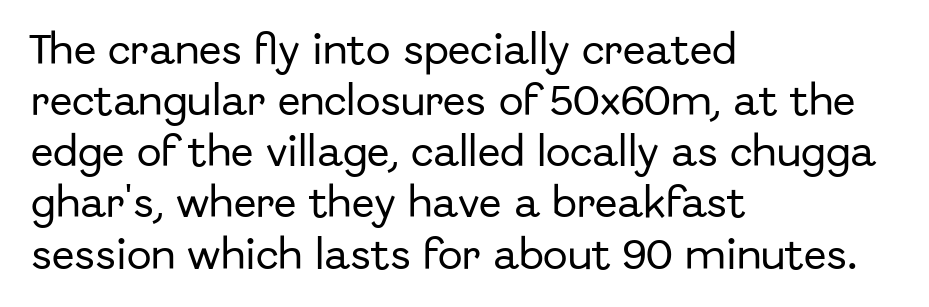
The lines in this sample share a left origin and differ only in where they stop. Compared with typical paragraphs, the rows here are spaced about the same. Compared with typical body copy, the letter spacing here is the same. Check under the words: just untouched page. What kind of face is this? One without serifs — a sans.
